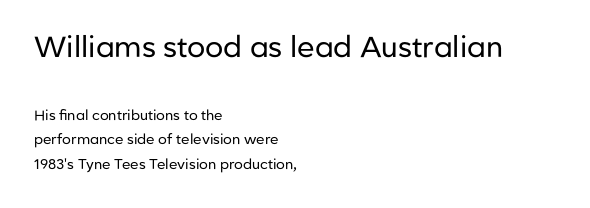
{"serif": "no", "italic": "no", "bold": "no", "weight": "regular", "width": "normal", "stroke_contrast": "low", "x_height": "medium", "monospaced": "no", "underline": "no", "align": "left", "line_spacing_ratio": 1.77, "letter_spacing": "normal", "letter_spacing_em": 0.0, "larger_block": "first", "size_ratio": 2.07, "glyph_px": 29}
